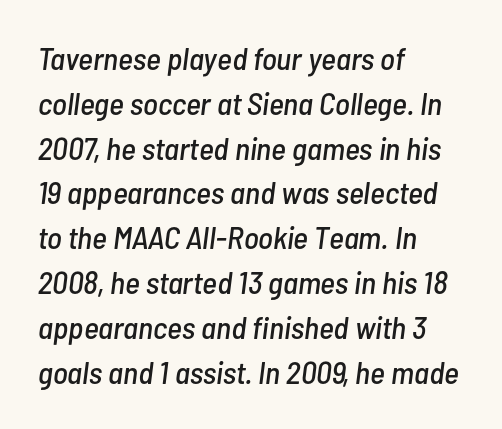
{"italic": "yes", "lean": "right", "slant_degrees": 7, "width": "condensed", "stroke_contrast": "low", "x_height": "medium", "monospaced": "no", "underline": "no", "align": "left", "line_spacing": "normal", "line_spacing_ratio": 1.4, "letter_spacing": "normal", "letter_spacing_em": 0.0, "glyph_px": 32}
